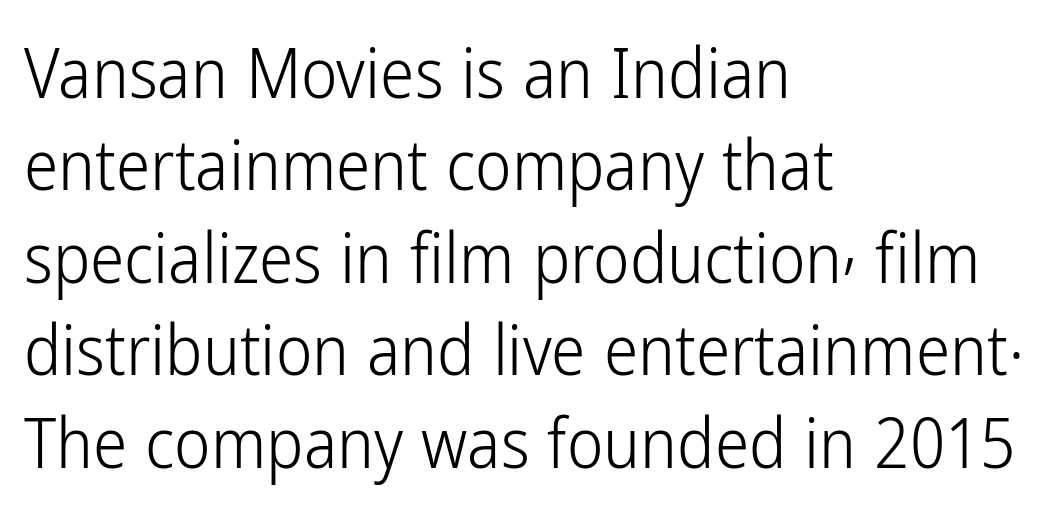
{"serif": "no", "italic": "no", "bold": "no", "weight": "light", "width": "condensed", "stroke_contrast": "low", "x_height": "medium", "monospaced": "no", "underline": "no", "align": "left", "line_spacing": "normal", "line_spacing_ratio": 1.34, "letter_spacing": "normal", "letter_spacing_em": 0.0, "glyph_px": 69}
